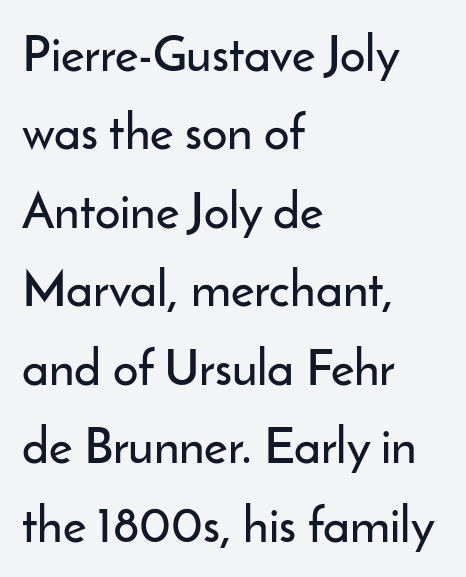
This sample is left-justified, so line endings fall wherever the words run out. Nothing unusual about the tracking: characters are spaced as the font intends. To sum up the face: it is a sans, with no serifs. Vertically, the passage feels balanced, rows spaced as you'd expect. If you drew a line through each stem, it would be perfectly vertical. Honestly, there is no underline to notice here at all.
